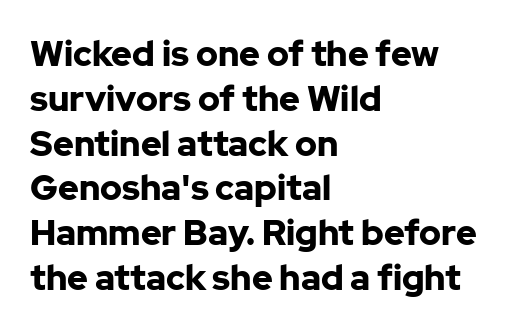
The image shows 35 px bold sans-serif type, upright; set left-aligned, normal line spacing (1.28x), normal letter spacing, not underlined; low stroke contrast and a medium x-height.
